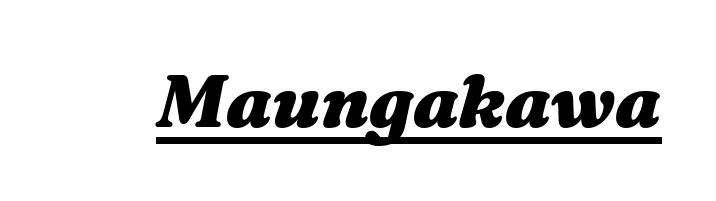
The image shows 73 px heavy, wide type, italic (leaning right); set normal letter spacing, underlined; medium stroke contrast and a medium x-height.
